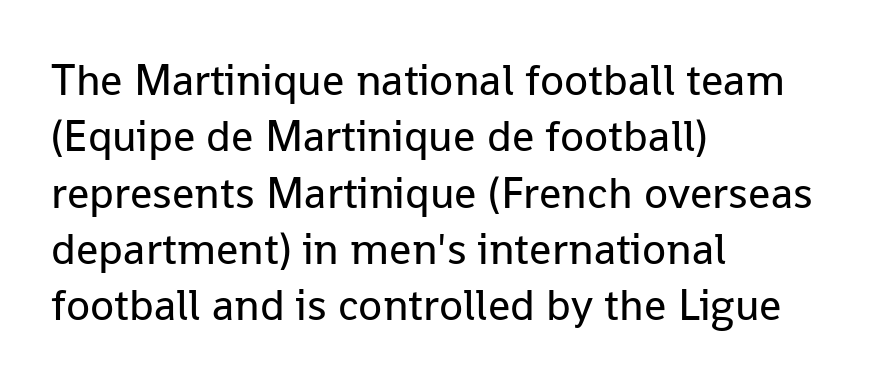
The image shows 44 px regular-weight sans-serif type, upright; set left-aligned, normal line spacing (1.28x), normal letter spacing, not underlined; low stroke contrast and a medium x-height.
